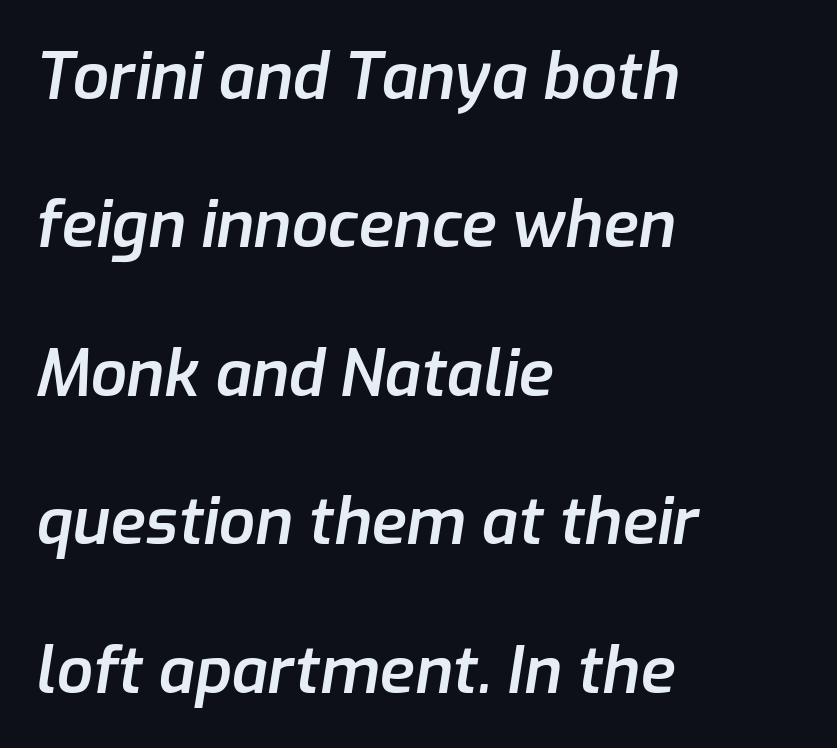
Q: Is the text bold? A: Semi-bold.
Q: Is the text italic (slanted)? A: Yes, it leans right by about 9 degrees.
Q: Is the text underlined? A: No.
Q: How is the paragraph aligned? A: Left-aligned.
Q: Is the spacing between letters normal or unusually wide? A: Normal.
Q: Is the spacing between lines tight, normal or loose? A: Loose.
Q: Width (condensed, normal, or wide)? A: Normal.
Q: Stroke contrast? A: Low.
Q: x-height? A: Medium.
Q: Monospaced? A: No.
